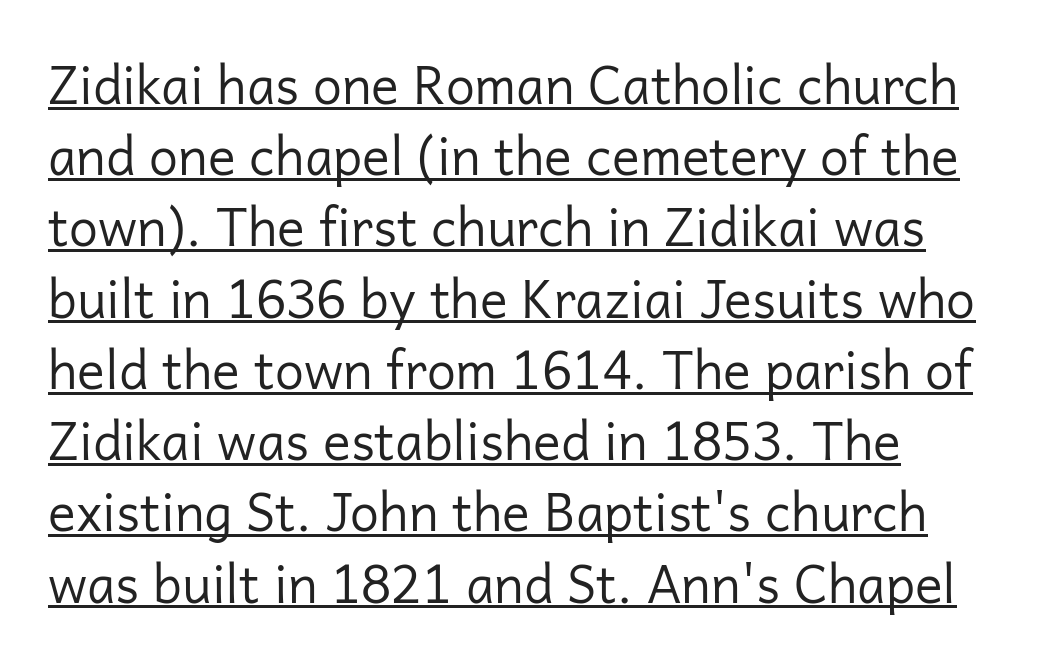
The image shows 52 px regular-weight sans-serif type, upright; set left-aligned, normal line spacing (1.37x), normal letter spacing, underlined; low stroke contrast and a medium x-height.
